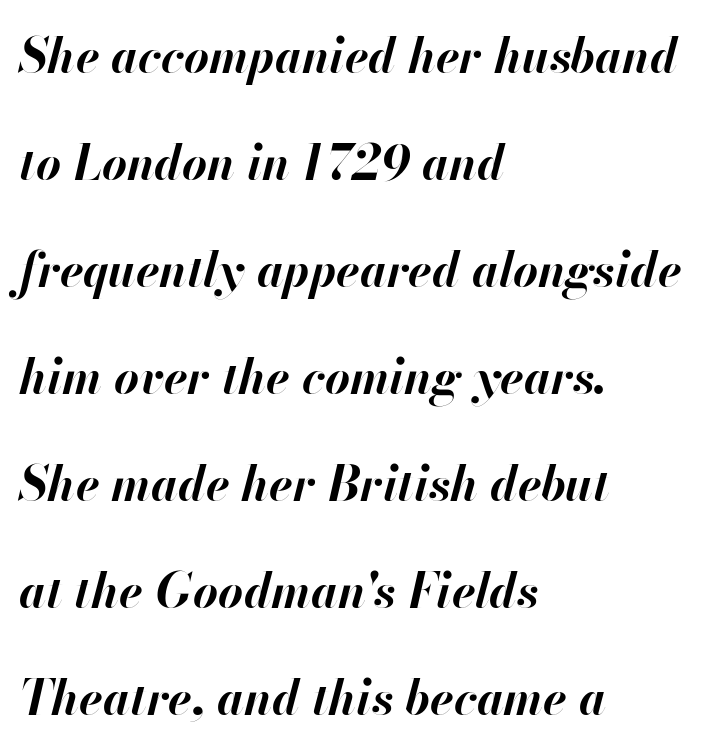
The image shows 48 px bold type, italic (leaning right); set left-aligned, loose line spacing (2.23x), normal letter spacing, not underlined; high stroke contrast and a small x-height.
